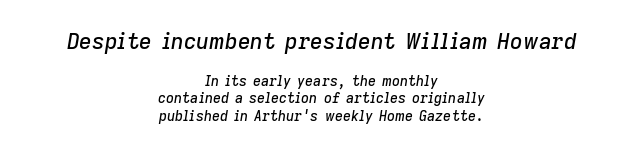
Rule under the text: the space is simply empty. Tall strokes in this sample are angled rather than plumb. The paragraph has two soft edges and a firm central axis. The rendering shrinks the type as you move from the upper chunk to the lower. Tracking value appears to be zero — textbook default spacing.
